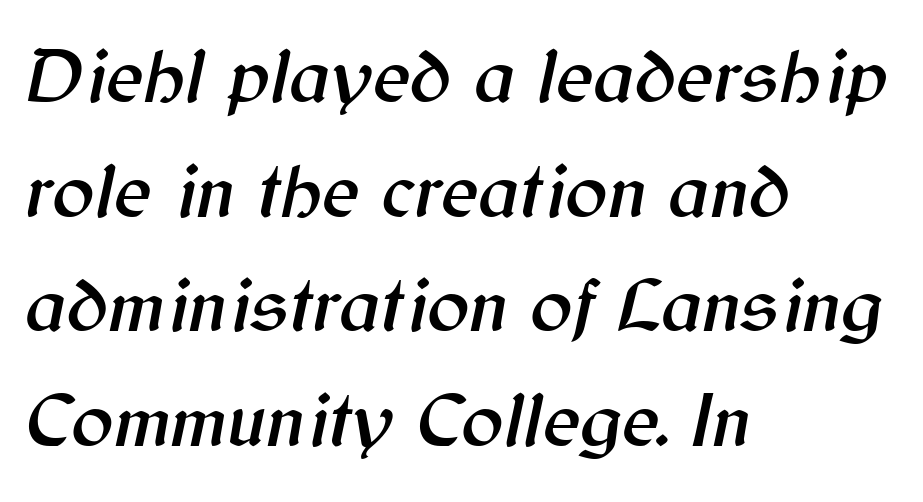
The image shows 79 px text type, italic (leaning right); set left-aligned, normal line spacing (1.45x), normal letter spacing, not underlined; medium stroke contrast and a medium x-height.
